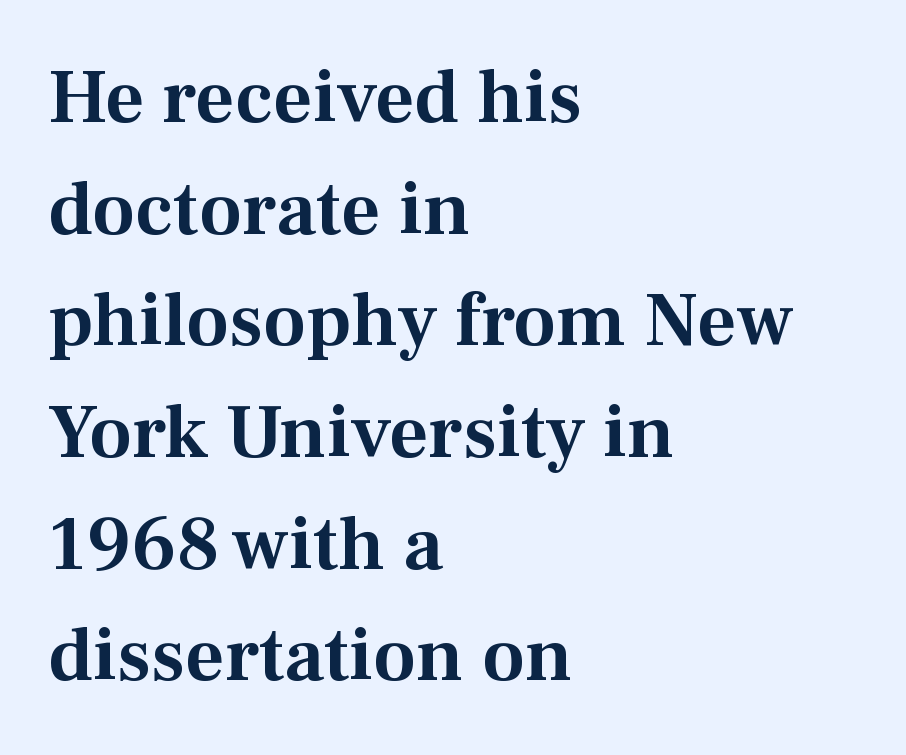
Q: Is the text italic (slanted)? A: No, it is upright.
Q: Is the typeface a serif or a sans-serif typeface? A: Serif.
Q: Is the text underlined? A: No.
Q: How is the paragraph aligned? A: Left-aligned.
Q: Is the spacing between letters normal or unusually wide? A: Normal.
Q: Is the spacing between lines tight, normal or loose? A: Normal.
Q: Width (condensed, normal, or wide)? A: Normal.
Q: Stroke contrast? A: Medium.
Q: x-height? A: Medium.
Q: Monospaced? A: No.
